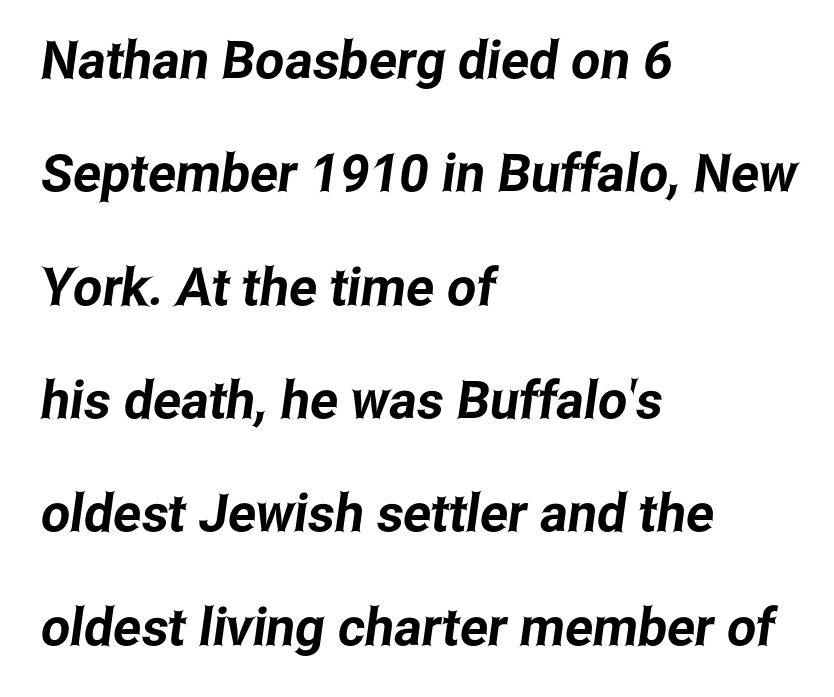
{"serif": "no", "width": "condensed", "stroke_contrast": "low", "x_height": "medium", "monospaced": "no", "underline": "no", "align": "left", "line_spacing": "loose", "line_spacing_ratio": 2.18, "letter_spacing": "normal", "letter_spacing_em": 0.0, "glyph_px": 52}
